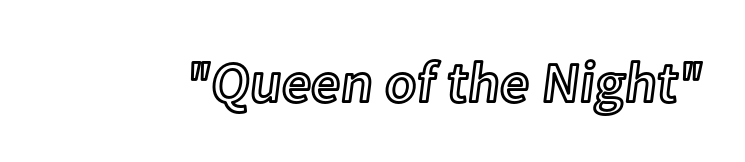
The image shows 58 px text type; set normal letter spacing, not underlined; a medium x-height.
